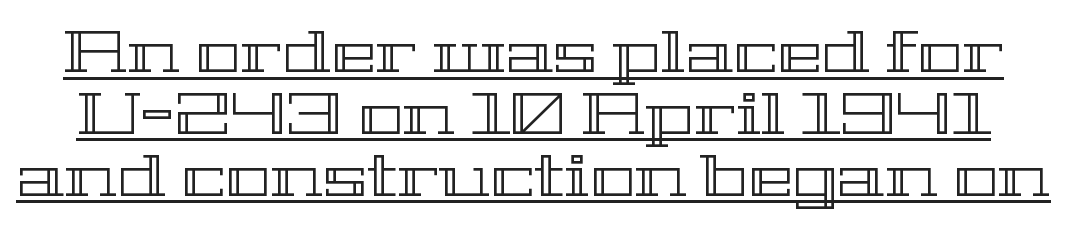
The image shows 60 px wide type, upright; set tight line spacing (1.03x), normal letter spacing, underlined; a medium x-height.
